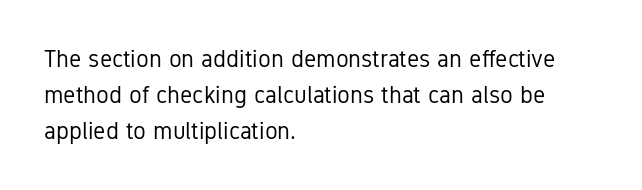
The setting favours the left margin, as ordinary paragraphs usually do. Upright lettering throughout. Letter spacing: default. No chunkiness to these letters — they're not bold.
